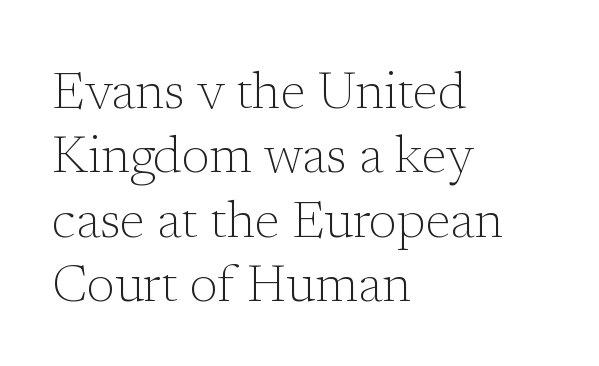
{"serif": "yes", "italic": "no", "bold": "no", "weight": "light", "width": "normal", "stroke_contrast": "low", "x_height": "medium", "monospaced": "no", "underline": "no", "align": "left", "line_spacing": "normal", "line_spacing_ratio": 1.26, "letter_spacing": "normal", "letter_spacing_em": 0.0, "glyph_px": 51}
